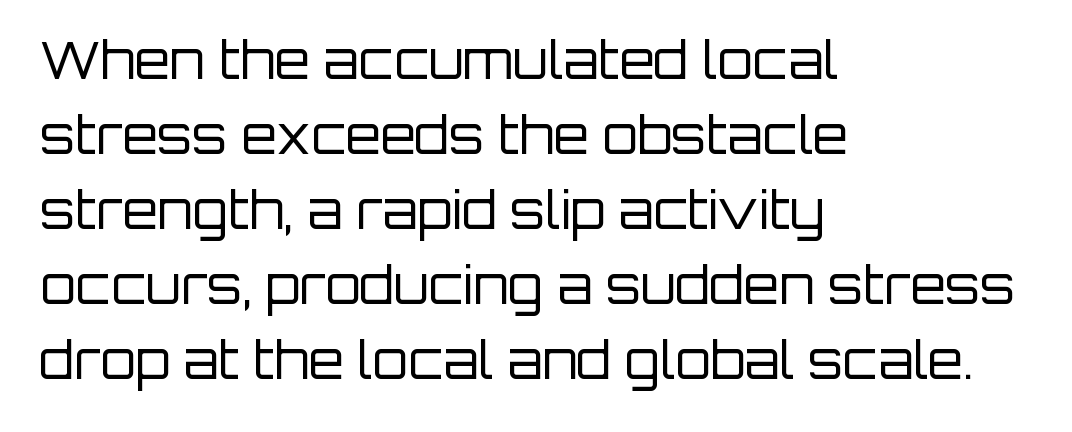
Q: Is the text bold? A: No.
Q: Is the text italic (slanted)? A: No, it is upright.
Q: Is the typeface a serif or a sans-serif typeface? A: Sans-serif.
Q: Is the text underlined? A: No.
Q: How is the paragraph aligned? A: Left-aligned.
Q: Is the spacing between letters normal or unusually wide? A: Normal.
Q: Is the spacing between lines tight, normal or loose? A: Normal.
Q: Width (condensed, normal, or wide)? A: Normal.
Q: Stroke contrast? A: Low.
Q: x-height? A: Large.
Q: Monospaced? A: No.
